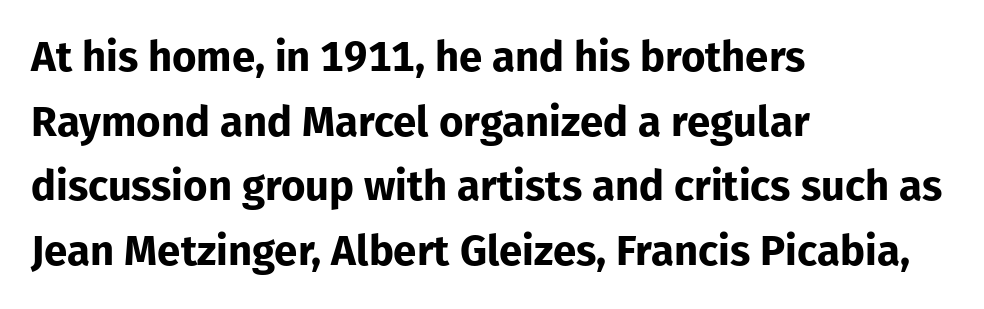
Does the lettering tilt? It doesn't — this is upright. Each new line begins a customary step beneath the previous one. Each line starts at the same left margin while the right side varies. Every letter is thick-stroked: bold, no question. Bare-footed words on every line.
